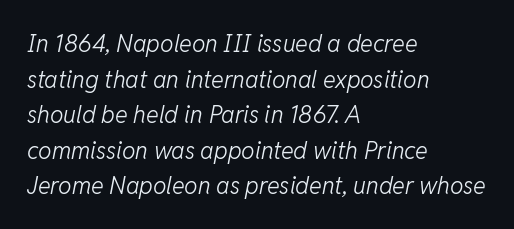
Q: Is the text bold? A: No.
Q: Is the text italic (slanted)? A: Yes, it leans right by about 11 degrees.
Q: Is the text underlined? A: No.
Q: How is the paragraph aligned? A: Left-aligned.
Q: Is the spacing between letters normal or unusually wide? A: Normal.
Q: Is the spacing between lines tight, normal or loose? A: Normal.
